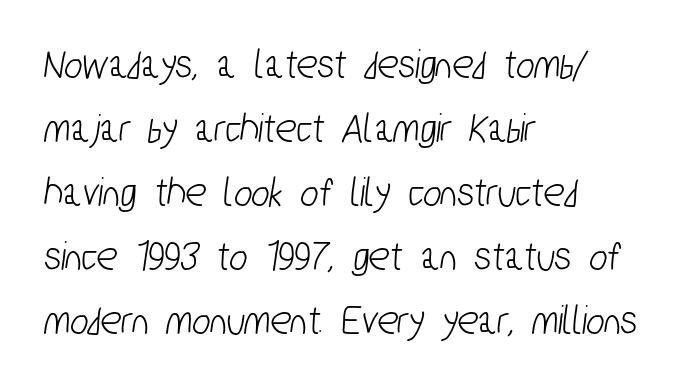
Q: Is the typeface a serif or a sans-serif typeface? A: Sans-serif.
Q: Is the text underlined? A: No.
Q: How is the paragraph aligned? A: Left-aligned.
Q: Is the spacing between letters normal or unusually wide? A: Normal.
Q: Is the spacing between lines tight, normal or loose? A: Normal.
Q: Width (condensed, normal, or wide)? A: Condensed.
Q: Stroke contrast? A: Low.
Q: x-height? A: Medium.
Q: Monospaced? A: No.
